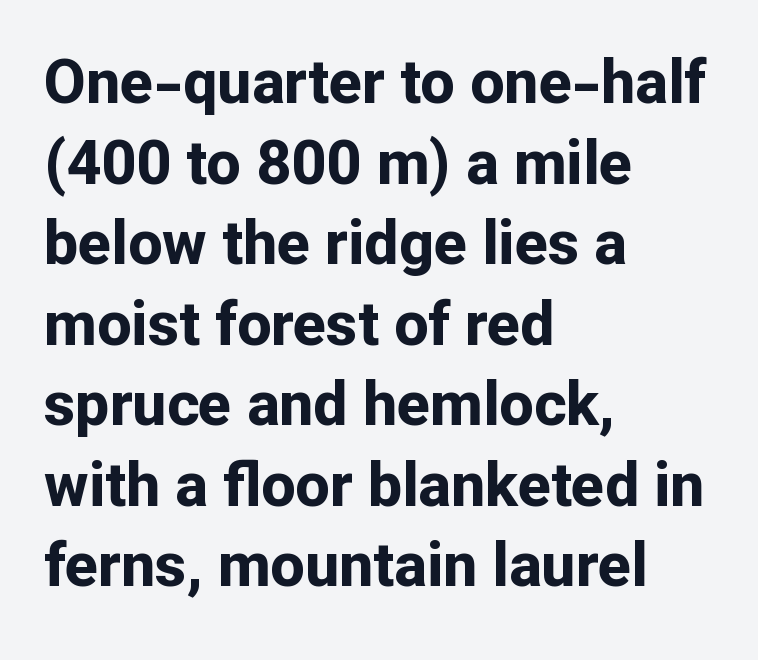
Q: Is the text bold? A: Yes.
Q: Is the text italic (slanted)? A: No, it is upright.
Q: Is the typeface a serif or a sans-serif typeface? A: Sans-serif.
Q: Is the text underlined? A: No.
Q: How is the paragraph aligned? A: Left-aligned.
Q: Is the spacing between letters normal or unusually wide? A: Normal.
Q: Is the spacing between lines tight, normal or loose? A: Normal.
Q: Width (condensed, normal, or wide)? A: Normal.
Q: Stroke contrast? A: Low.
Q: x-height? A: Medium.
Q: Monospaced? A: No.
